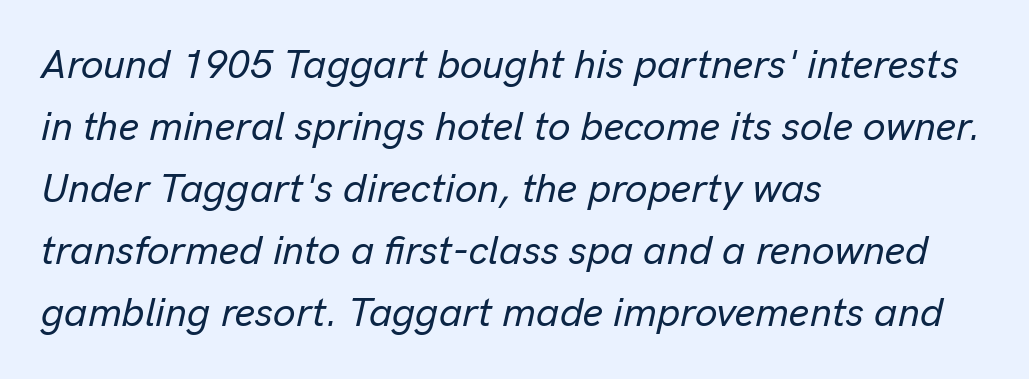
{"italic": "yes", "lean": "right", "slant_degrees": 13, "width": "normal", "stroke_contrast": "low", "x_height": "medium", "monospaced": "no", "underline": "no", "align": "left", "line_spacing": "normal", "line_spacing_ratio": 1.55, "letter_spacing": "normal", "letter_spacing_em": 0.0, "glyph_px": 40}
